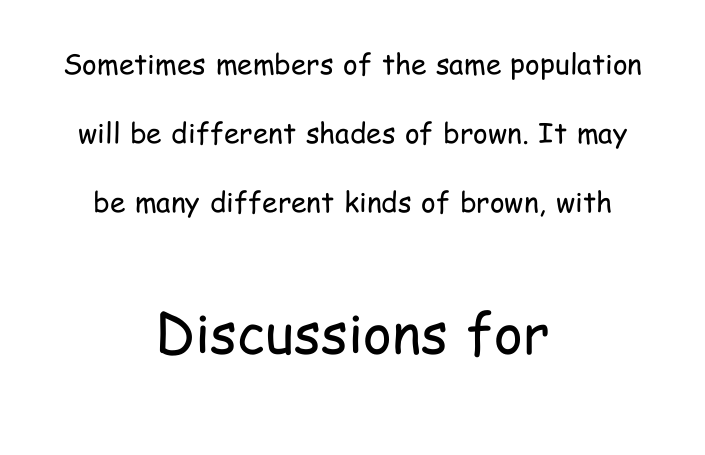
Q: Is the text bold? A: No.
Q: Is the text italic (slanted)? A: No, it is upright.
Q: Is the typeface a serif or a sans-serif typeface? A: Sans-serif.
Q: Is the text underlined? A: No.
Q: How is the paragraph aligned? A: Centered.
Q: Is the spacing between letters normal or unusually wide? A: Normal.
Q: Is the spacing between lines tight, normal or loose? A: Loose.
Q: Which block of text is set in a larger size, the first (top) or the second (bottom)? A: The second (bottom) one.
Q: Width (condensed, normal, or wide)? A: Condensed.
Q: Stroke contrast? A: Low.
Q: x-height? A: Medium.
Q: Monospaced? A: No.
